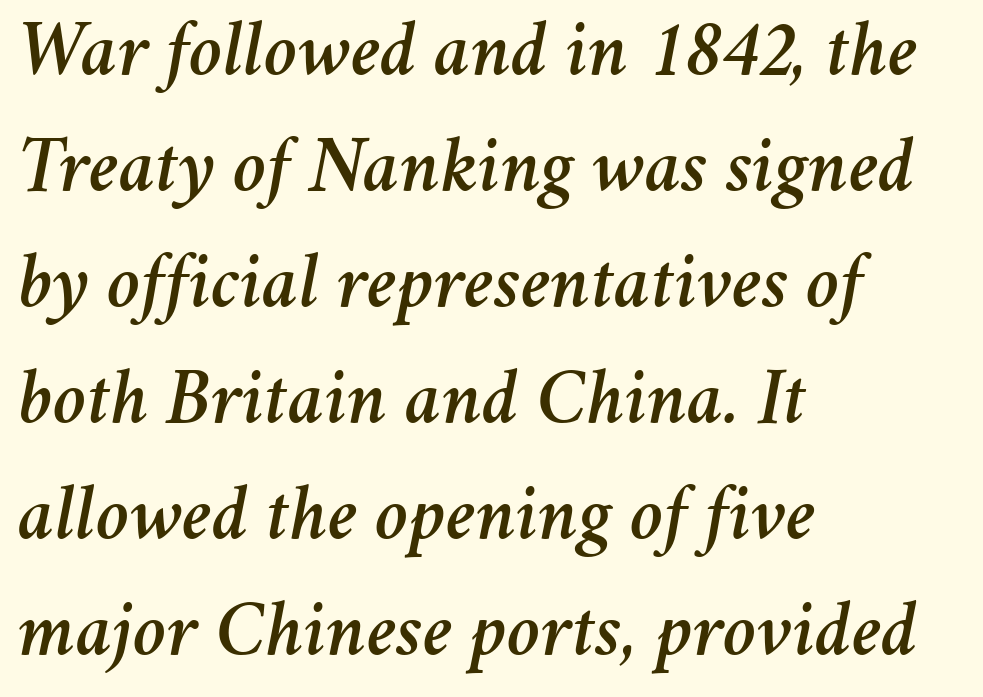
Q: Is the text italic (slanted)? A: Yes, it leans right by about 11 degrees.
Q: Is the text underlined? A: No.
Q: How is the paragraph aligned? A: Left-aligned.
Q: Is the spacing between letters normal or unusually wide? A: Normal.
Q: Is the spacing between lines tight, normal or loose? A: Normal.
Q: Width (condensed, normal, or wide)? A: Normal.
Q: Stroke contrast? A: Medium.
Q: x-height? A: Medium.
Q: Monospaced? A: No.
